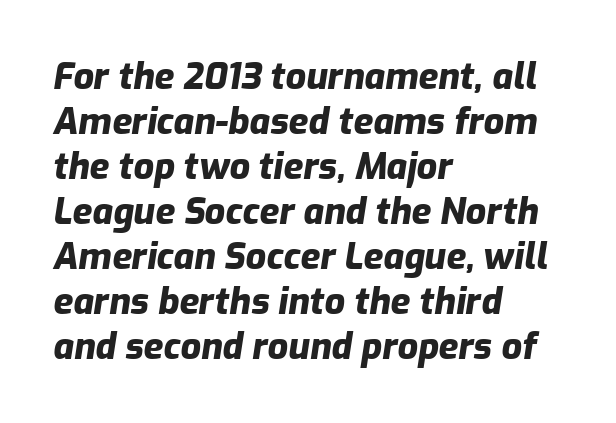
{"italic": "yes", "lean": "right", "slant_degrees": 9, "bold": "yes", "weight": "heavy", "width": "normal", "stroke_contrast": "low", "x_height": "medium", "monospaced": "no", "underline": "no", "align": "left", "line_spacing": "normal", "line_spacing_ratio": 1.25, "letter_spacing": "normal", "letter_spacing_em": 0.0, "glyph_px": 36}
